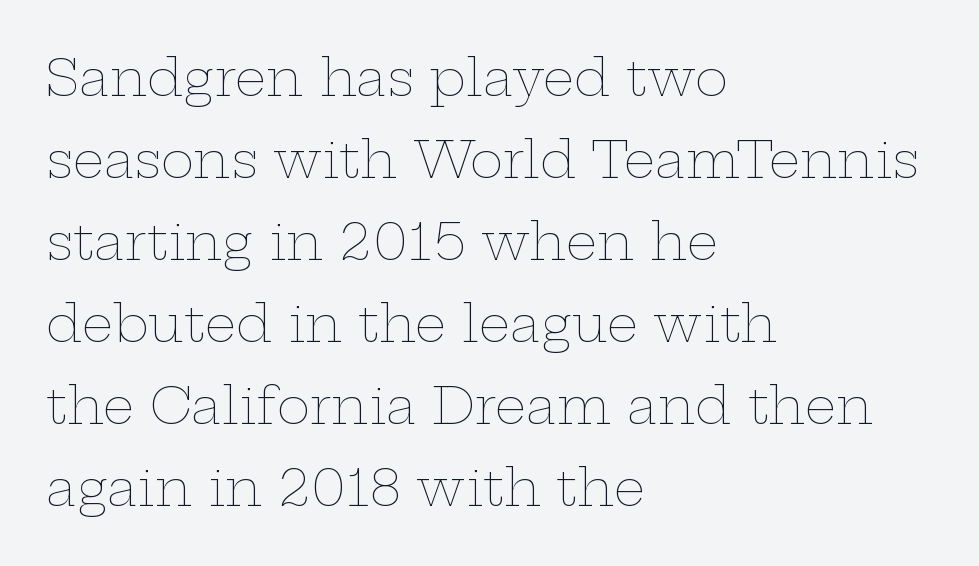
The compositor pushed each line to the left boundary. The typography opts for an upright posture over an oblique one. No heavy texture on the line: the type isn't bold. Compared with typical paragraphs, the rows here are spaced about the same. A typesetter would call this zero additional tracking.
